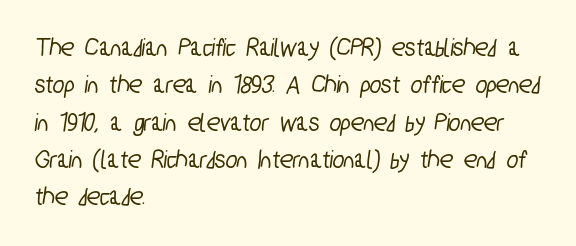
Q: Is the text underlined? A: No.
Q: How is the paragraph aligned? A: Left-aligned.
Q: Is the spacing between letters normal or unusually wide? A: Normal.
Q: Is the spacing between lines tight, normal or loose? A: Normal.
